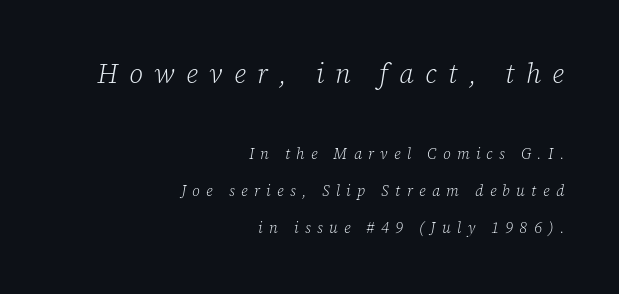
Q: Is the text bold? A: No.
Q: Is the text italic (slanted)? A: Yes, it leans right by about 12 degrees.
Q: Is the text underlined? A: No.
Q: How is the paragraph aligned? A: Right-aligned.
Q: Is the spacing between letters normal or unusually wide? A: Unusually wide.
Q: Is the spacing between lines tight, normal or loose? A: Loose.
Q: Which block of text is set in a larger size, the first (top) or the second (bottom)? A: The first (top) one.
